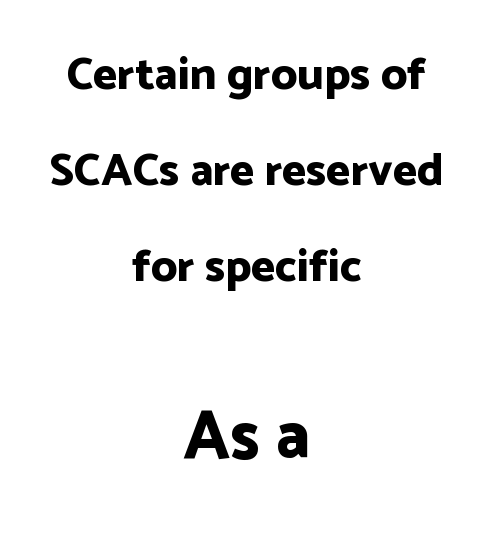
Q: Is the text bold? A: Yes.
Q: Is the text italic (slanted)? A: No, it is upright.
Q: Is the typeface a serif or a sans-serif typeface? A: Sans-serif.
Q: Is the text underlined? A: No.
Q: How is the paragraph aligned? A: Centered.
Q: Is the spacing between letters normal or unusually wide? A: Normal.
Q: Is the spacing between lines tight, normal or loose? A: Loose.
Q: Which block of text is set in a larger size, the first (top) or the second (bottom)? A: The second (bottom) one.
Q: Width (condensed, normal, or wide)? A: Normal.
Q: Stroke contrast? A: Low.
Q: x-height? A: Medium.
Q: Monospaced? A: No.
